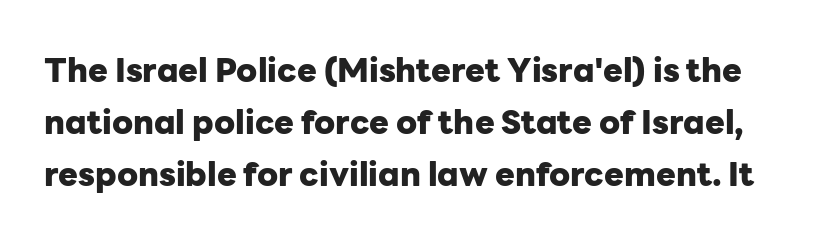
Q: Is the text bold? A: Yes.
Q: Is the text italic (slanted)? A: No, it is upright.
Q: Is the typeface a serif or a sans-serif typeface? A: Sans-serif.
Q: Is the text underlined? A: No.
Q: Is the spacing between letters normal or unusually wide? A: Normal.
Q: Is the spacing between lines tight, normal or loose? A: Normal.
Q: Width (condensed, normal, or wide)? A: Normal.
Q: Stroke contrast? A: Low.
Q: x-height? A: Medium.
Q: Monospaced? A: No.
